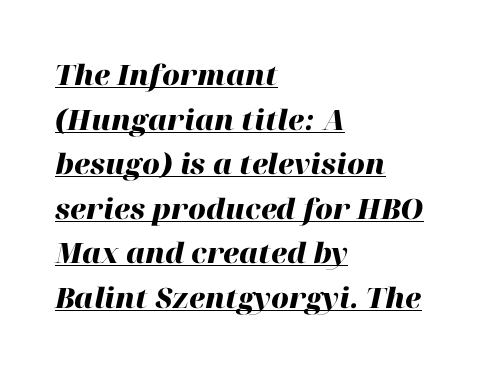
The image shows 28 px heavy type, italic (leaning right); set left-aligned, normal line spacing (1.59x), normal letter spacing, underlined; high stroke contrast and a medium x-height.
